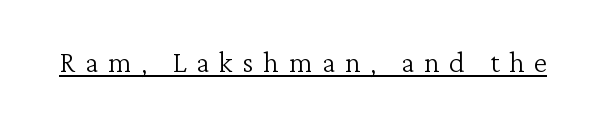
Q: Is the text bold? A: No.
Q: Is the text italic (slanted)? A: No, it is upright.
Q: Is the typeface a serif or a sans-serif typeface? A: Serif.
Q: Is the text underlined? A: Yes.
Q: Is the spacing between letters normal or unusually wide? A: Unusually wide.
Q: Width (condensed, normal, or wide)? A: Normal.
Q: Stroke contrast? A: Low.
Q: x-height? A: Medium.
Q: Monospaced? A: No.
